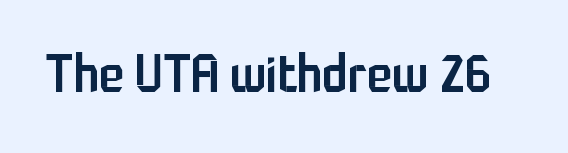
The image shows 52 px semibold, condensed sans-serif type, upright; set normal letter spacing, not underlined; low stroke contrast and a medium x-height.
